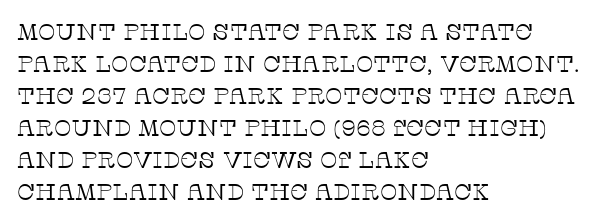
The image shows 23 px text type, upright; set left-aligned, normal line spacing (1.39x), normal letter spacing, not underlined.
